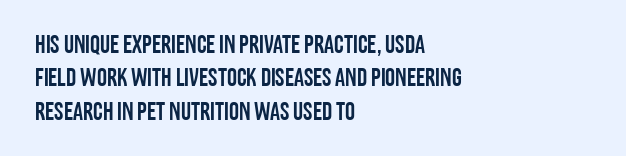
Students, observe: this is what conventionally led text looks like. Observe the ordinary spacing: letters are neighbours, not strangers. Designer's note — italics off, roman on. The specimen omits any rule beneath the text block's lines.
